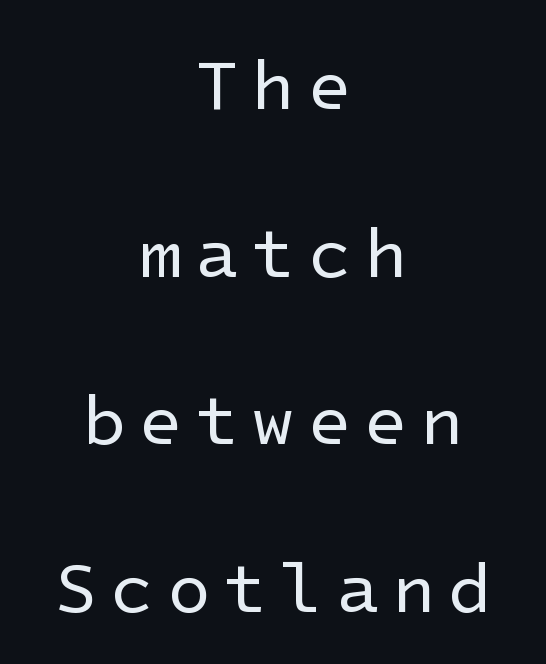
Q: Is the text bold? A: No.
Q: Is the text italic (slanted)? A: No, it is upright.
Q: Is the typeface a serif or a sans-serif typeface? A: Sans-serif.
Q: Is the text underlined? A: No.
Q: How is the paragraph aligned? A: Centered.
Q: Is the spacing between lines tight, normal or loose? A: Loose.
Q: Width (condensed, normal, or wide)? A: Normal.
Q: Stroke contrast? A: Low.
Q: x-height? A: Medium.
